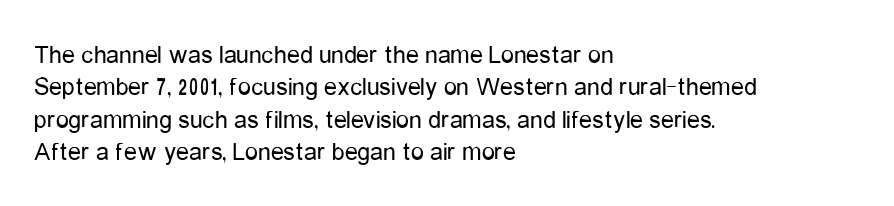
Line spacing here is normal. Nobody touched the tracking dial on this one. Quick note: underline off. Designer's note — italics off, roman on. The lines are quadded left.
